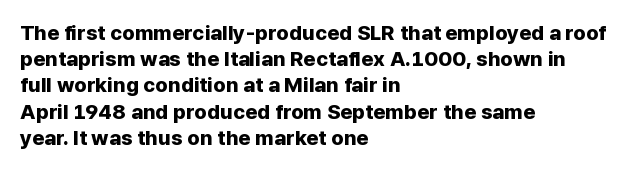
Does the weight exceed regular? Yes, all the way to bold. A typesetter would mark this as roman, not italic. The glyphs are unaccompanied by any horizontal stroke below them. Interline gaps are of average width in this sample. The horizontal fit of the characters is conventional and even.
